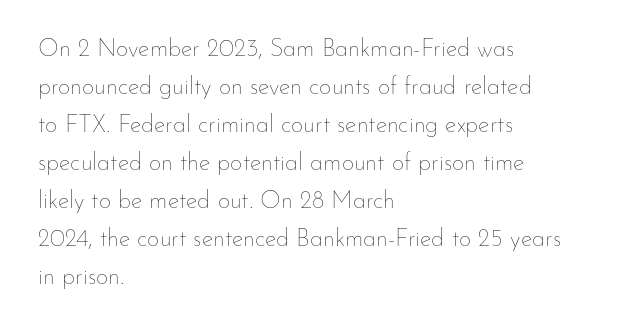
The image shows 24 px text type, upright; set left-aligned, normal line spacing (1.58x), normal letter spacing, not underlined.
